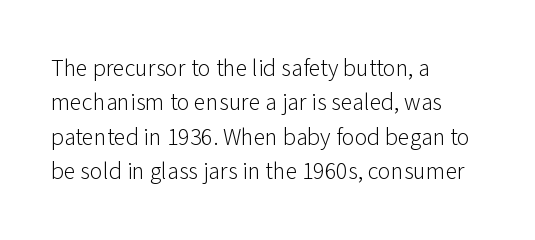
Q: Is the text bold? A: No.
Q: Is the text italic (slanted)? A: No, it is upright.
Q: Is the text underlined? A: No.
Q: How is the paragraph aligned? A: Left-aligned.
Q: Is the spacing between letters normal or unusually wide? A: Normal.
Q: Is the spacing between lines tight, normal or loose? A: Normal.
